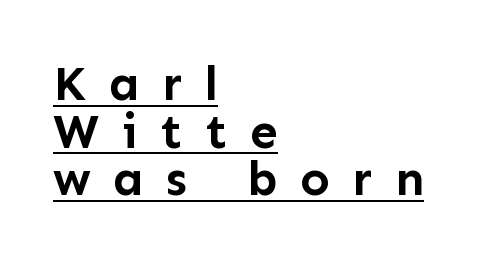
Q: Is the text bold? A: Yes.
Q: Is the text italic (slanted)? A: No, it is upright.
Q: Is the typeface a serif or a sans-serif typeface? A: Sans-serif.
Q: Is the text underlined? A: Yes.
Q: How is the paragraph aligned? A: Left-aligned.
Q: Is the spacing between letters normal or unusually wide? A: Unusually wide.
Q: Is the spacing between lines tight, normal or loose? A: Tight.
Q: Width (condensed, normal, or wide)? A: Normal.
Q: Stroke contrast? A: Low.
Q: x-height? A: Medium.
Q: Monospaced? A: No.
